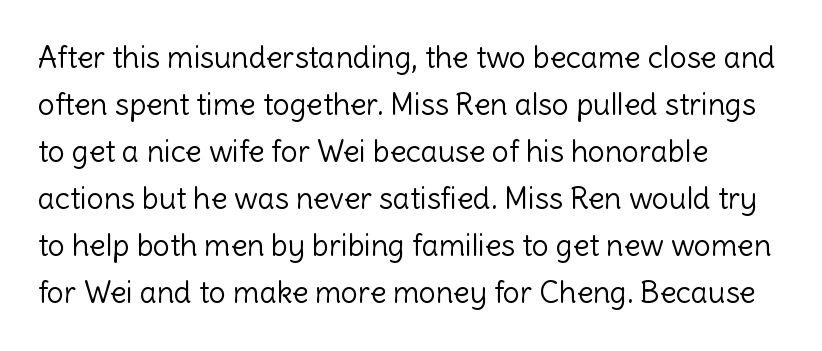
Successive baselines arrive at the customary interval. Italic: no, the glyphs are upright roman. Compared with a typical body face, this is equally light or lighter still. A student would call this left alignment; a typographer would say flush left, rag right. No extra tracking has been applied to these lines. The gap between lines stays unmarked.
